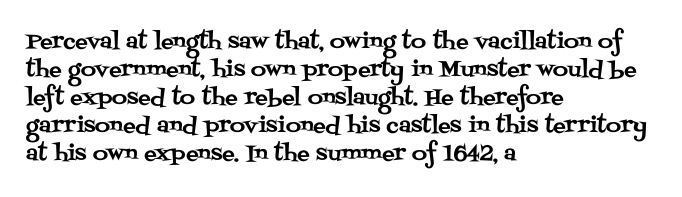
{"italic": "no", "underline": "no", "align": "left", "line_spacing": "normal", "line_spacing_ratio": 1.33, "letter_spacing": "normal", "letter_spacing_em": 0.0, "glyph_px": 21}
